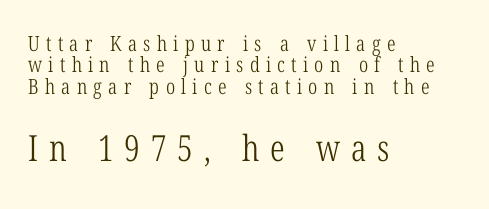
Interline gaps are noticeably narrow in this sample. The face used here is proportionally spaced, like ordinary book or web type. You can tell it's not italic because the verticals are truly vertical. Weight class: somewhere from thin through regular.
